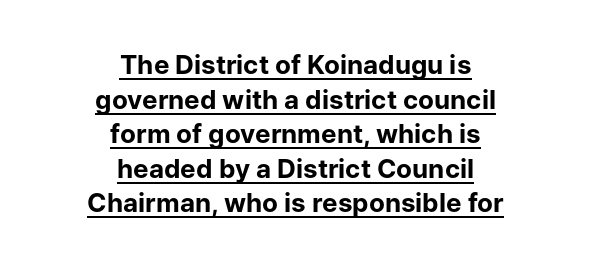
The image shows 26 px bold type, upright; set centered, normal line spacing (1.33x), normal letter spacing, underlined.
